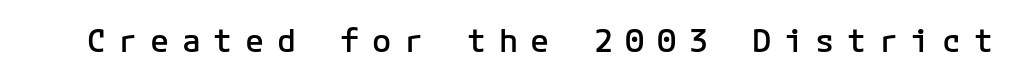
Q: Is the text bold? A: Semi-bold.
Q: Is the text italic (slanted)? A: No, it is upright.
Q: Is the typeface a serif or a sans-serif typeface? A: Sans-serif.
Q: Is the text underlined? A: No.
Q: Is the spacing between letters normal or unusually wide? A: Unusually wide.
Q: Width (condensed, normal, or wide)? A: Normal.
Q: Stroke contrast? A: Low.
Q: x-height? A: Medium.
Q: Monospaced? A: Yes.
